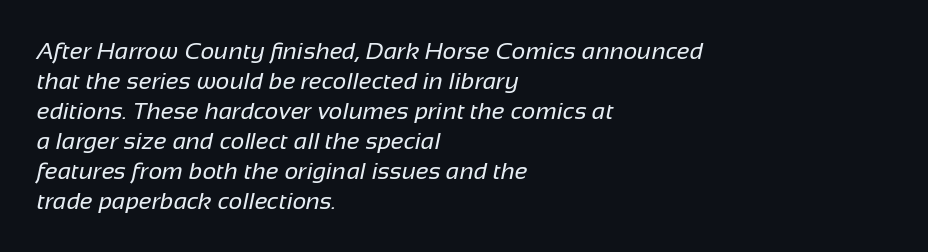
{"bold": "no", "underline": "no", "align": "left", "line_spacing": "normal", "line_spacing_ratio": 1.25, "letter_spacing": "normal", "letter_spacing_em": 0.0, "glyph_px": 24}
